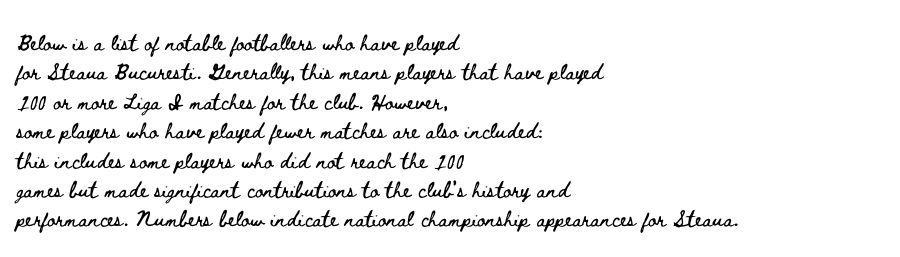
Q: Is the text italic (slanted)? A: Yes.
Q: Is the text underlined? A: No.
Q: How is the paragraph aligned? A: Left-aligned.
Q: Is the spacing between letters normal or unusually wide? A: Normal.
Q: Is the spacing between lines tight, normal or loose? A: Normal.
